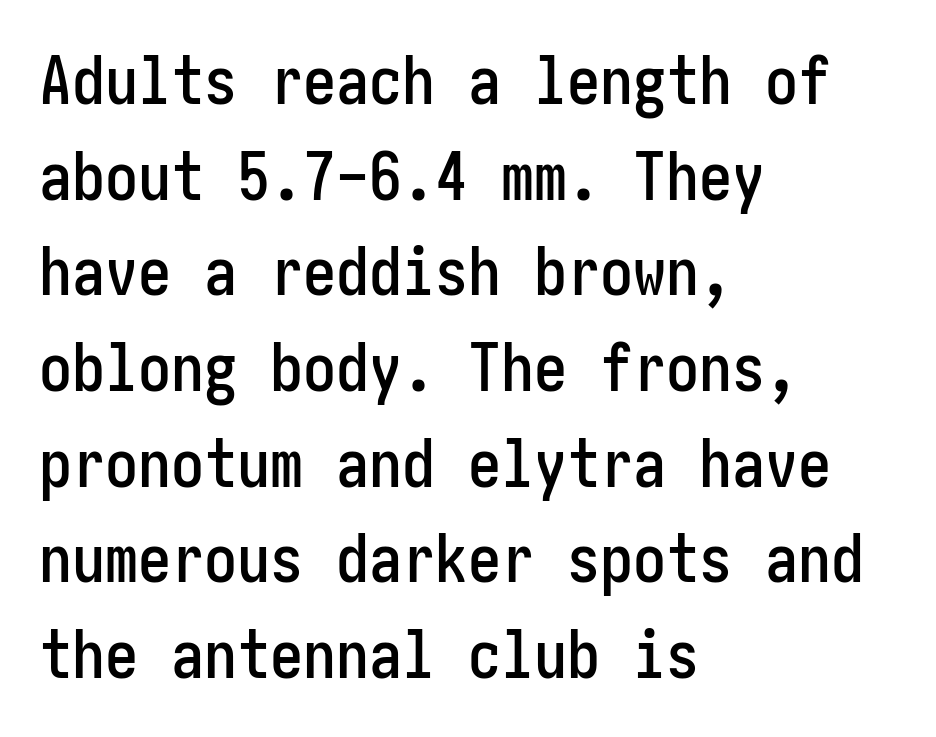
The image shows 66 px condensed sans-serif type, upright; set left-aligned, normal line spacing (1.45x), normal letter spacing, not underlined; low stroke contrast and a medium x-height.
